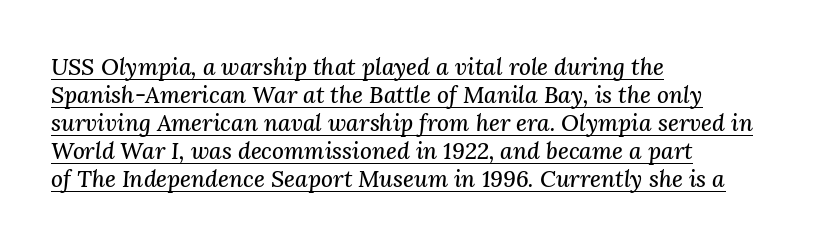
{"italic": "yes", "lean": "right", "slant_degrees": 3, "underline": "yes", "align": "left", "line_spacing_ratio": 1.22, "letter_spacing": "normal", "letter_spacing_em": 0.0, "glyph_px": 23}
